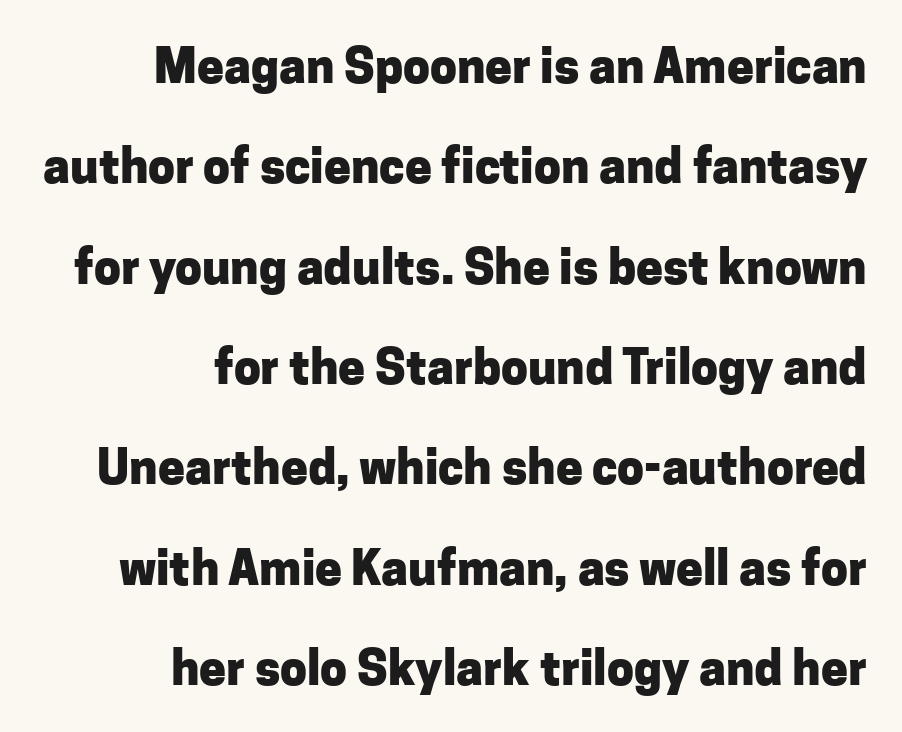
Q: Is the text bold? A: Yes.
Q: Is the text italic (slanted)? A: No, it is upright.
Q: Is the typeface a serif or a sans-serif typeface? A: Sans-serif.
Q: Is the text underlined? A: No.
Q: How is the paragraph aligned? A: Right-aligned.
Q: Is the spacing between letters normal or unusually wide? A: Normal.
Q: Is the spacing between lines tight, normal or loose? A: Loose.
Q: Width (condensed, normal, or wide)? A: Normal.
Q: Stroke contrast? A: Low.
Q: x-height? A: Medium.
Q: Monospaced? A: No.
